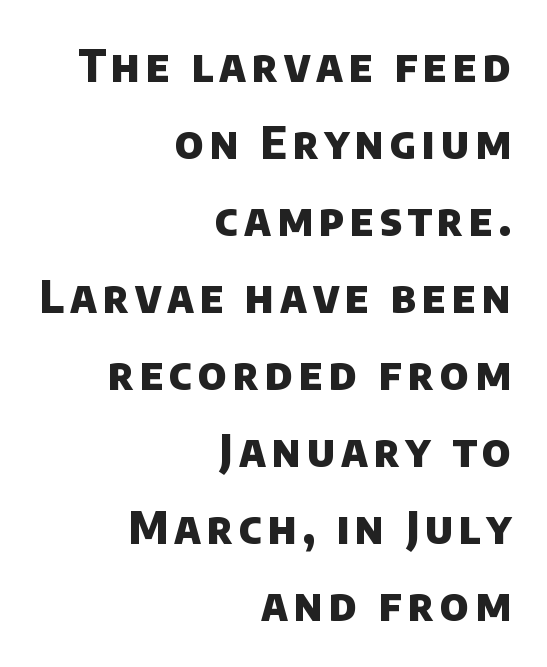
{"serif": "no", "bold": "yes", "weight": "heavy", "width": "normal", "stroke_contrast": "low", "x_height": "large", "monospaced": "no", "underline": "no", "align": "right", "line_spacing_ratio": 1.75, "glyph_px": 44}
